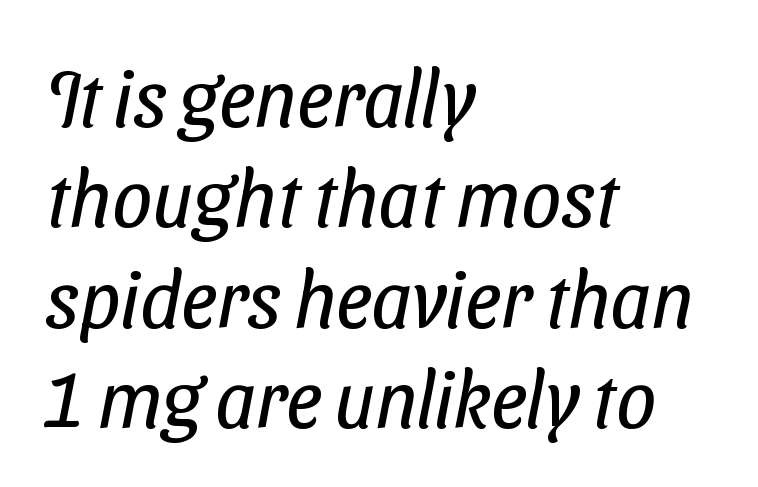
{"serif": "no", "bold": "no", "weight": "regular", "width": "condensed", "stroke_contrast": "low", "x_height": "medium", "monospaced": "no", "underline": "no", "align": "left", "line_spacing": "normal", "line_spacing_ratio": 1.27, "letter_spacing": "normal", "letter_spacing_em": 0.0, "glyph_px": 79}
